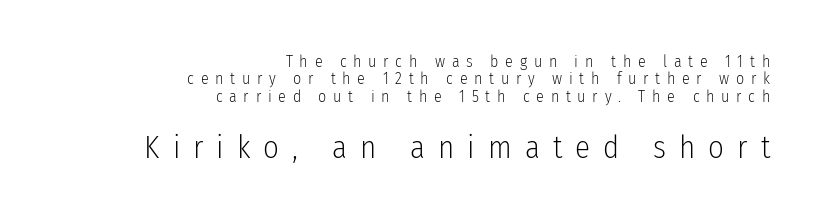
Q: Is the text bold? A: No.
Q: Is the text italic (slanted)? A: No, it is upright.
Q: Is the typeface a serif or a sans-serif typeface? A: Sans-serif.
Q: Is the text underlined? A: No.
Q: How is the paragraph aligned? A: Right-aligned.
Q: Is the spacing between letters normal or unusually wide? A: Unusually wide.
Q: Is the spacing between lines tight, normal or loose? A: Tight.
Q: Which block of text is set in a larger size, the first (top) or the second (bottom)? A: The second (bottom) one.
Q: Width (condensed, normal, or wide)? A: Condensed.
Q: Stroke contrast? A: Low.
Q: x-height? A: Medium.
Q: Monospaced? A: No.
